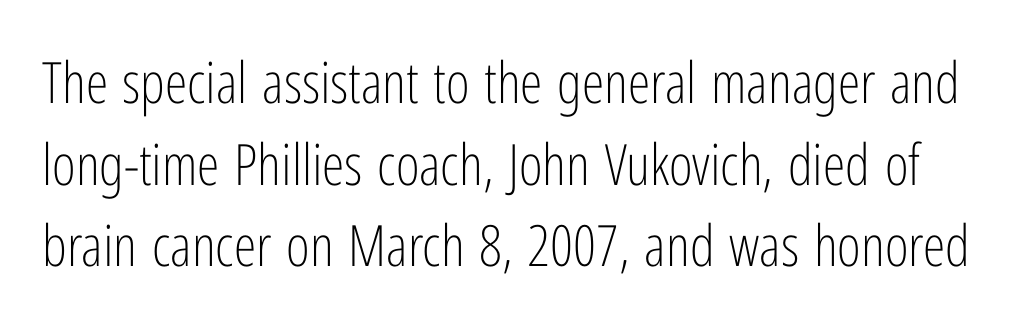
The baseline area is clear. The axis of the letterforms is exactly vertical. Stem width sits at or under what a default text font uses. Examine the stroke ends and you'll find no serifs. Is there much room between lines? A standard amount, neither cramped nor airy.
